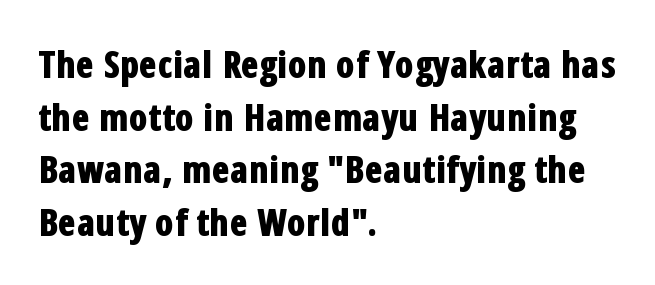
{"serif": "no", "italic": "no", "bold": "yes", "weight": "bold", "width": "condensed", "stroke_contrast": "low", "x_height": "medium", "monospaced": "no", "underline": "no", "align": "left", "line_spacing": "normal", "line_spacing_ratio": 1.42, "letter_spacing": "normal", "letter_spacing_em": 0.0, "glyph_px": 37}
